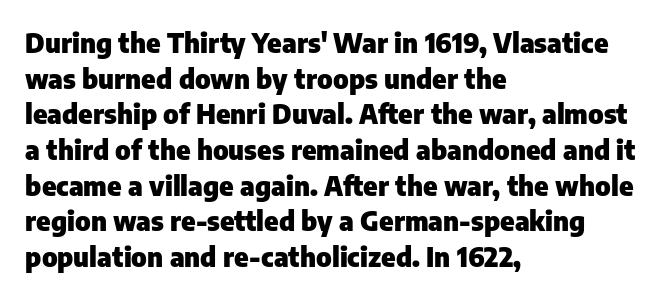
{"italic": "no", "bold": "yes", "underline": "no", "align": "left", "line_spacing": "normal", "line_spacing_ratio": 1.32, "letter_spacing": "normal", "letter_spacing_em": 0.0, "glyph_px": 27}
